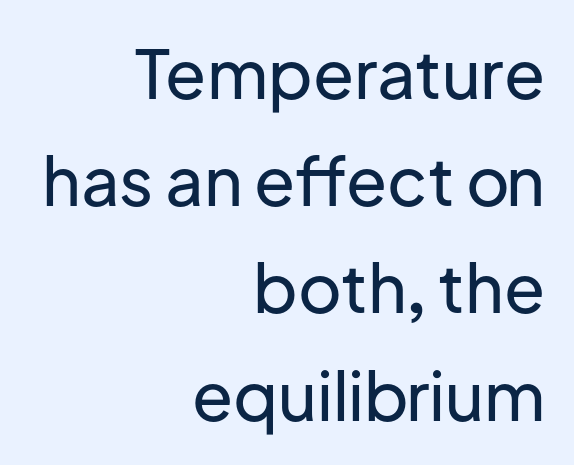
A flush-right, rag-left setting is used for this passage. A clean baseline with only descenders dipping below it. Grotesque or geometric, the face here clearly has no serifs. Italic: no, the glyphs are upright roman. Looks like regular typesetting: each glyph gets only the width it needs.
